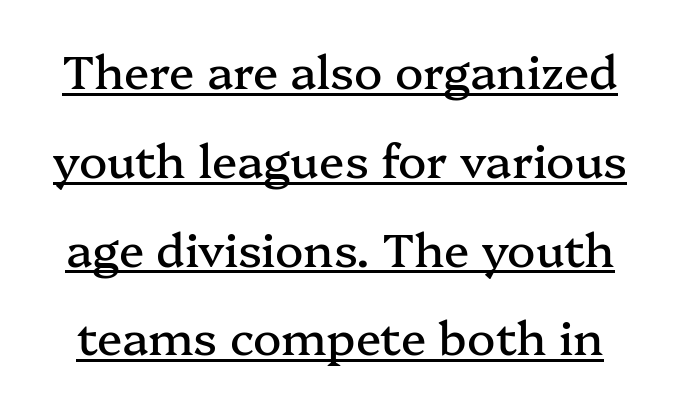
{"serif": "yes", "italic": "no", "width": "normal", "stroke_contrast": "medium", "x_height": "medium", "monospaced": "no", "underline": "yes", "line_spacing_ratio": 1.89, "letter_spacing": "normal", "letter_spacing_em": 0.0, "glyph_px": 47}
